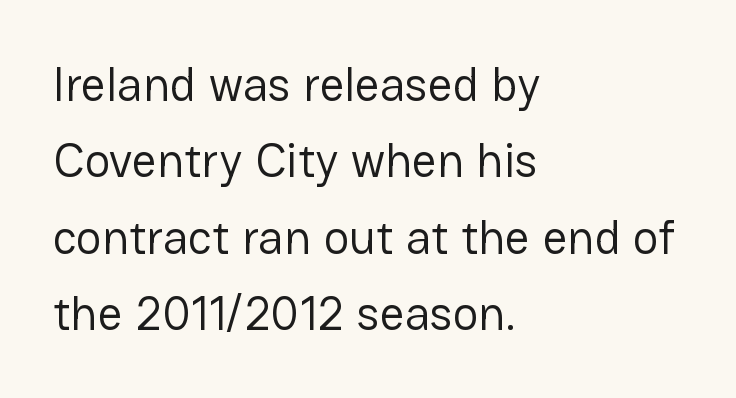
The image shows 48 px regular-weight sans-serif type, upright; set left-aligned, normal line spacing (1.59x), normal letter spacing, not underlined; low stroke contrast and a medium x-height.
